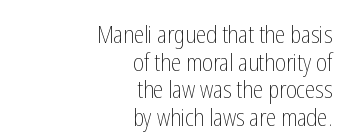
The image shows 23 px text type, upright; set right-aligned, line spacing 1.2x, normal letter spacing, not underlined.
